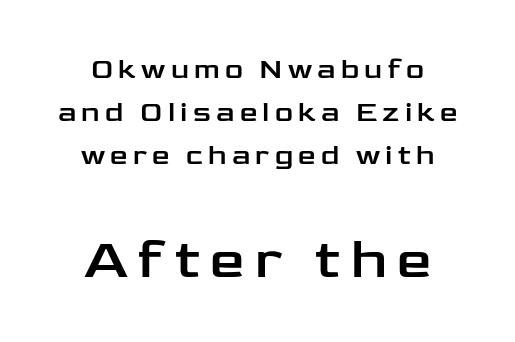
Q: Is the text italic (slanted)? A: No, it is upright.
Q: Is the typeface a serif or a sans-serif typeface? A: Sans-serif.
Q: Is the text underlined? A: No.
Q: How is the paragraph aligned? A: Centered.
Q: Is the spacing between lines tight, normal or loose? A: Normal.
Q: Which block of text is set in a larger size, the first (top) or the second (bottom)? A: The second (bottom) one.
Q: Width (condensed, normal, or wide)? A: Wide.
Q: Stroke contrast? A: Low.
Q: x-height? A: Medium.
Q: Monospaced? A: No.
